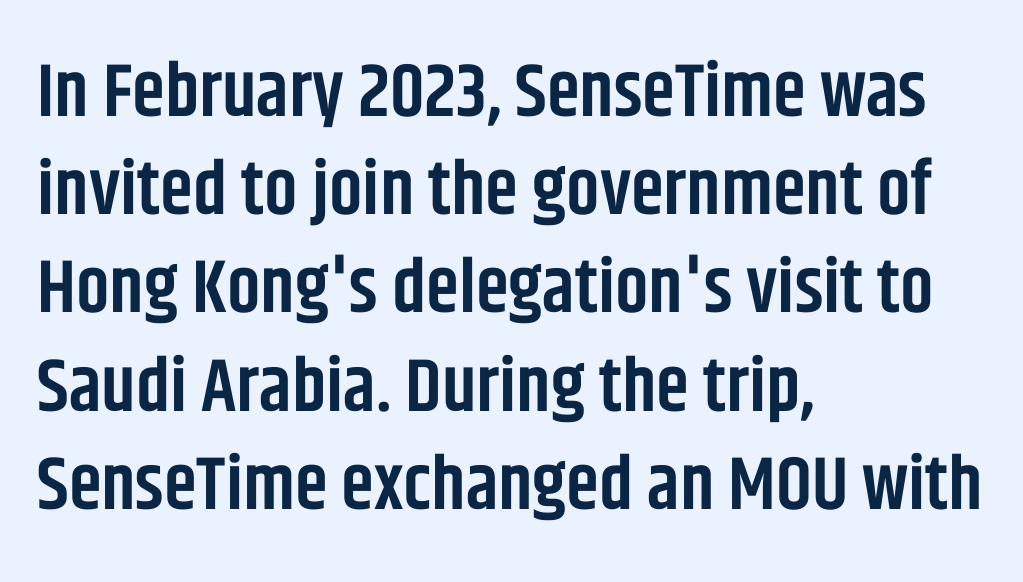
The image shows 75 px semibold, condensed sans-serif type, upright; set left-aligned, normal line spacing (1.31x), normal letter spacing, not underlined; low stroke contrast and a large x-height.
